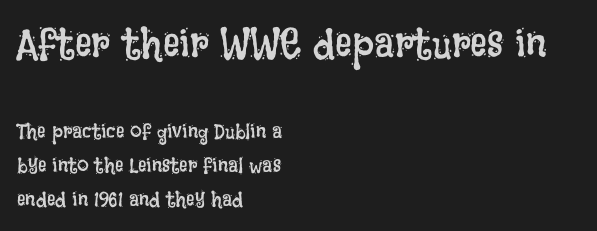
The image shows 42 px regular-weight, condensed type, upright; set left-aligned, normal line spacing (1.61x), normal letter spacing, not underlined; the first (top) block is 2.0x larger; low stroke contrast and a large x-height.
